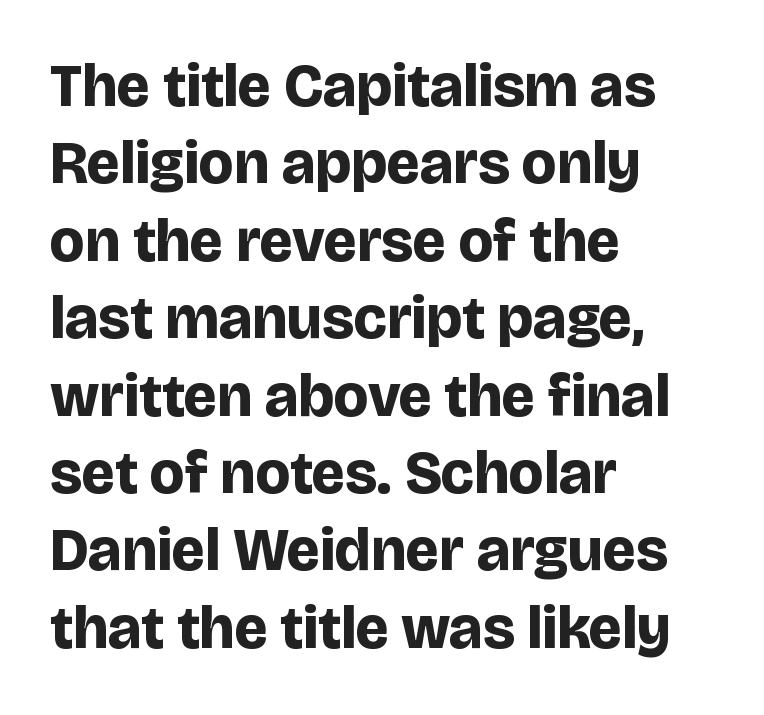
The lines are quadded left. Typesetter's note: full bold, strokes at maximum text heaviness. The passage shown stacks its lines at a standard gap. Characters follow at the spacing the type designer built in.
